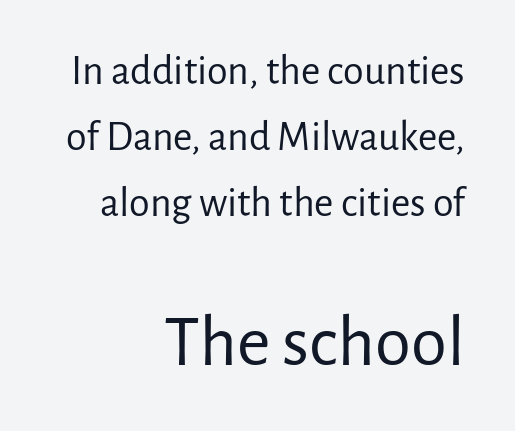
Q: Is the text bold? A: No.
Q: Is the text italic (slanted)? A: No, it is upright.
Q: Is the typeface a serif or a sans-serif typeface? A: Sans-serif.
Q: Is the text underlined? A: No.
Q: How is the paragraph aligned? A: Right-aligned.
Q: Is the spacing between letters normal or unusually wide? A: Normal.
Q: Is the spacing between lines tight, normal or loose? A: Normal.
Q: Which block of text is set in a larger size, the first (top) or the second (bottom)? A: The second (bottom) one.
Q: Width (condensed, normal, or wide)? A: Normal.
Q: Stroke contrast? A: Low.
Q: x-height? A: Medium.
Q: Monospaced? A: No.
